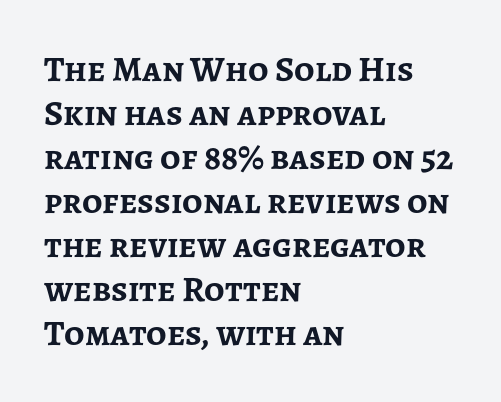
{"serif": "no", "italic": "no", "bold": "yes", "weight": "semibold", "width": "normal", "stroke_contrast": "low", "x_height": "medium", "monospaced": "no", "underline": "no", "align": "left", "line_spacing_ratio": 1.22, "letter_spacing": "normal", "letter_spacing_em": 0.0, "glyph_px": 36}
